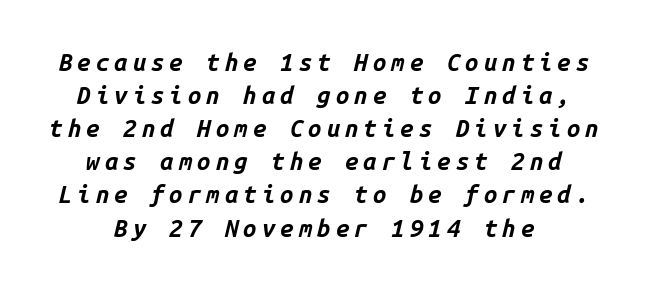
This sample keeps an unexceptional amount of space between lines. Honestly, there is no underline to notice here at all. In terms of posture, this sample is oblique. The glyphs have the mass of a bold cut.
